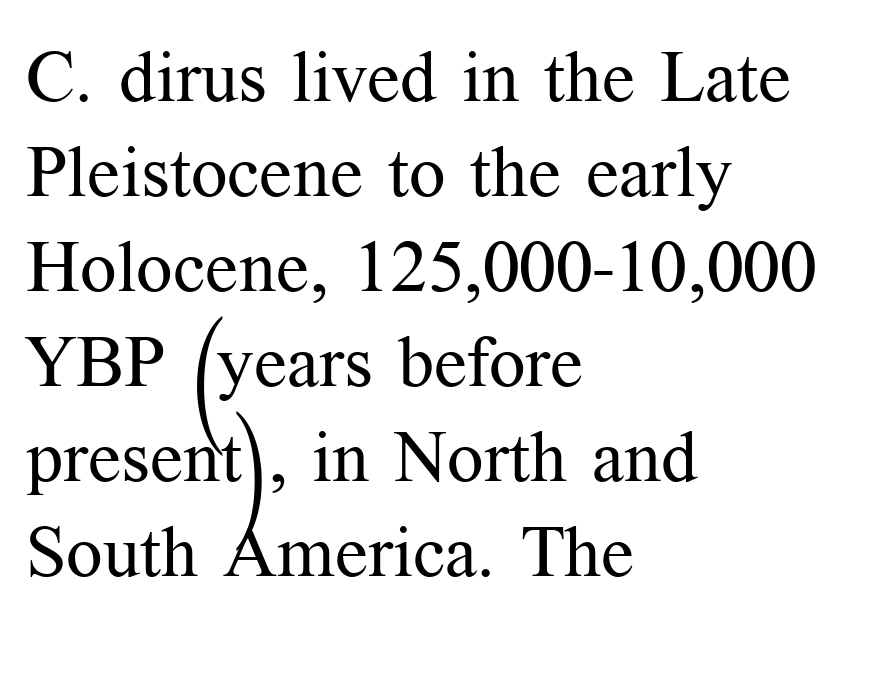
Every character sits straight up, as roman type does. Type without underlining. Each word holds together tightly as a unit, with standard inter-letter gaps. No letter is thick-stroked: the sample isn't bold. Serifs: yes, visible at the terminals of the letterforms.
